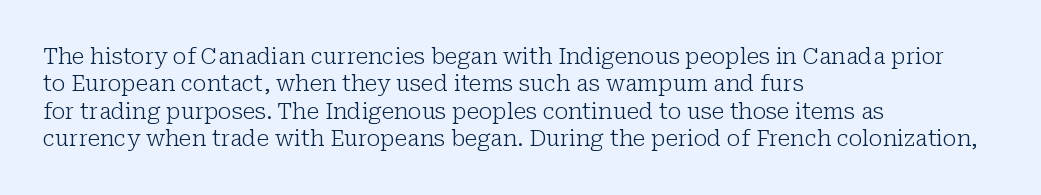
The image shows 22 px text type, upright; set left-aligned, line spacing 1.24x, normal letter spacing, not underlined.
